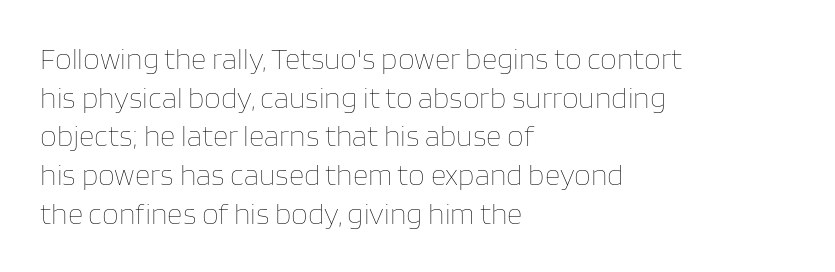
Q: Is the text bold? A: No.
Q: Is the text italic (slanted)? A: No, it is upright.
Q: Is the text underlined? A: No.
Q: How is the paragraph aligned? A: Left-aligned.
Q: Is the spacing between letters normal or unusually wide? A: Normal.
Q: Is the spacing between lines tight, normal or loose? A: Normal.
Q: Width (condensed, normal, or wide)? A: Normal.
Q: Stroke contrast? A: Low.
Q: x-height? A: Large.
Q: Monospaced? A: No.
